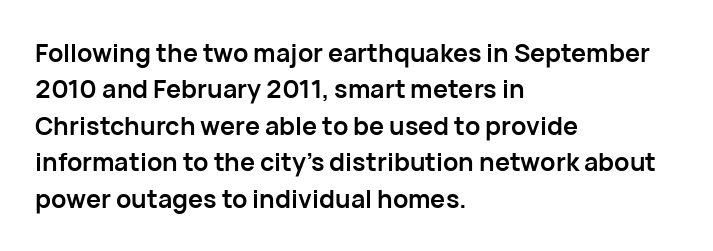
The letters are bold, with thick, heavy strokes. If you measured baseline to baseline, you'd find a middling distance. Posture: straight, roman, zero tilt. No word sits above an underline.
